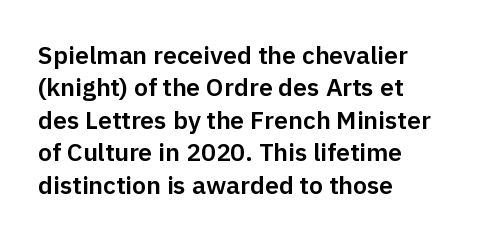
{"italic": "no", "underline": "no", "align": "left", "line_spacing": "normal", "line_spacing_ratio": 1.3, "letter_spacing": "normal", "letter_spacing_em": 0.0, "glyph_px": 25}
